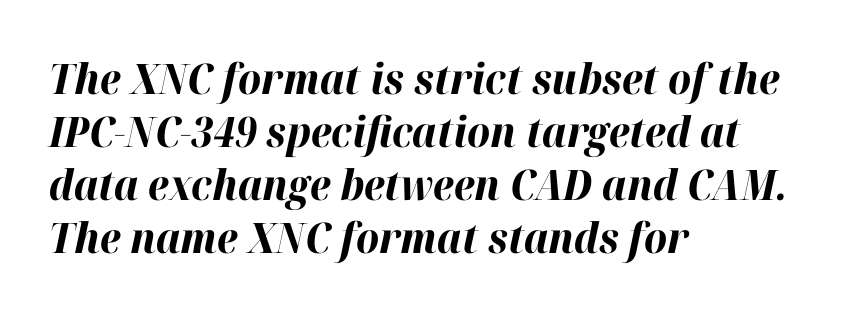
The image shows 42 px bold type, italic (leaning right); set left-aligned, normal line spacing (1.26x), normal letter spacing, not underlined; high stroke contrast and a medium x-height.
